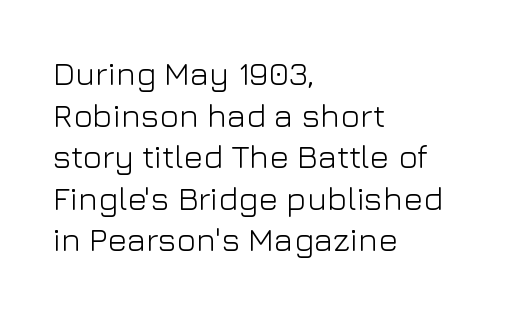
Q: Is the text bold? A: No.
Q: Is the text italic (slanted)? A: No, it is upright.
Q: Is the typeface a serif or a sans-serif typeface? A: Sans-serif.
Q: Is the text underlined? A: No.
Q: How is the paragraph aligned? A: Left-aligned.
Q: Is the spacing between letters normal or unusually wide? A: Normal.
Q: Is the spacing between lines tight, normal or loose? A: Normal.
Q: Width (condensed, normal, or wide)? A: Normal.
Q: Stroke contrast? A: Low.
Q: x-height? A: Medium.
Q: Monospaced? A: No.
